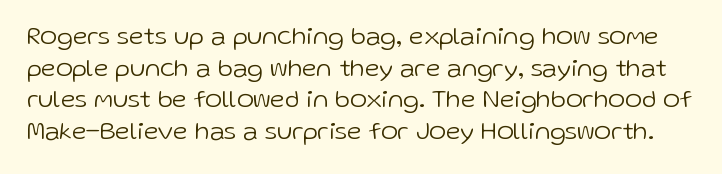
{"italic": "no", "bold": "no", "underline": "no", "line_spacing_ratio": 1.22, "letter_spacing": "normal", "letter_spacing_em": 0.0, "glyph_px": 26}
